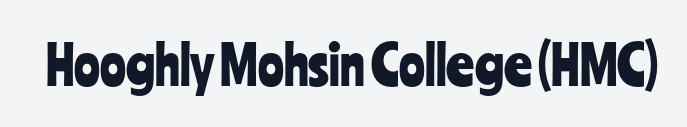
The image shows 54 px condensed sans-serif type, upright; set normal letter spacing, not underlined; low stroke contrast and a medium x-height.
